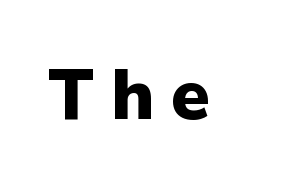
Q: Is the text bold? A: Yes.
Q: Is the text italic (slanted)? A: No, it is upright.
Q: Is the typeface a serif or a sans-serif typeface? A: Sans-serif.
Q: Is the text underlined? A: No.
Q: Is the spacing between letters normal or unusually wide? A: Unusually wide.
Q: Width (condensed, normal, or wide)? A: Normal.
Q: Stroke contrast? A: Low.
Q: x-height? A: Medium.
Q: Monospaced? A: No.
